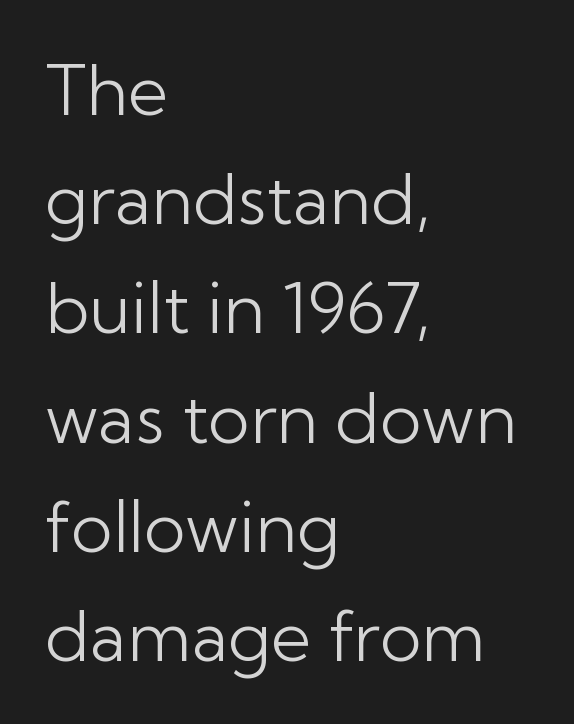
These lines were composed using upright roman letters. The rows are spaced the way most documents space them. Is the stroke heavy? The answer is a plain regular-or-lighter. The paragraph shown leans on its left margin. Nope, no serifs anywhere on these letters. Here the glyphs are tracked normally, forming tight word shapes.
